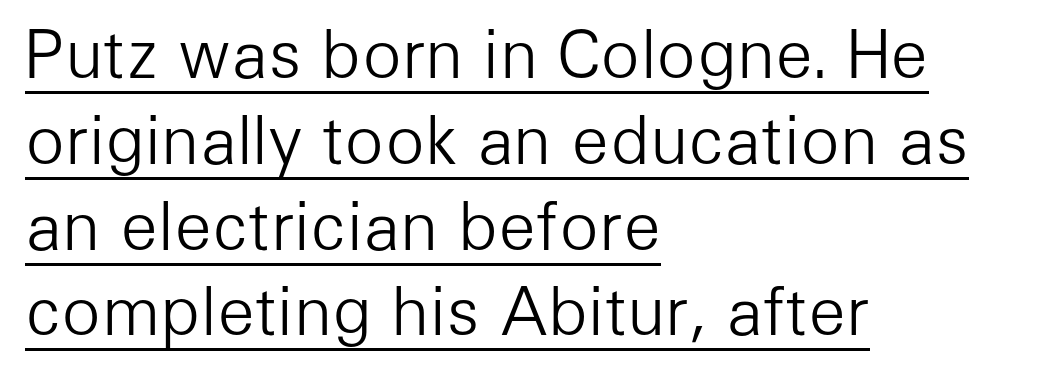
The image shows 65 px light sans-serif type, upright; set left-aligned, normal line spacing (1.32x), normal letter spacing, underlined; low stroke contrast and a medium x-height.
